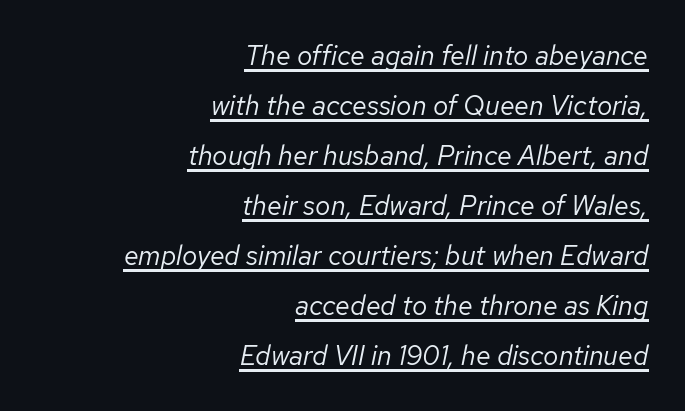
The image shows 27 px text type, italic (leaning right); set right-aligned, line spacing 1.85x, normal letter spacing, underlined.
